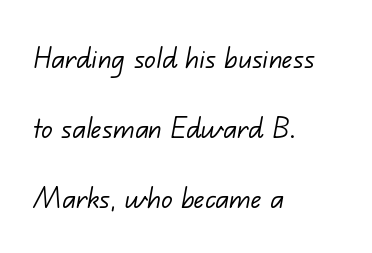
Q: Is the text bold? A: No.
Q: Is the typeface a serif or a sans-serif typeface? A: Sans-serif.
Q: Is the text underlined? A: No.
Q: How is the paragraph aligned? A: Left-aligned.
Q: Is the spacing between letters normal or unusually wide? A: Normal.
Q: Is the spacing between lines tight, normal or loose? A: Loose.
Q: Width (condensed, normal, or wide)? A: Normal.
Q: Stroke contrast? A: Low.
Q: x-height? A: Small.
Q: Monospaced? A: No.
